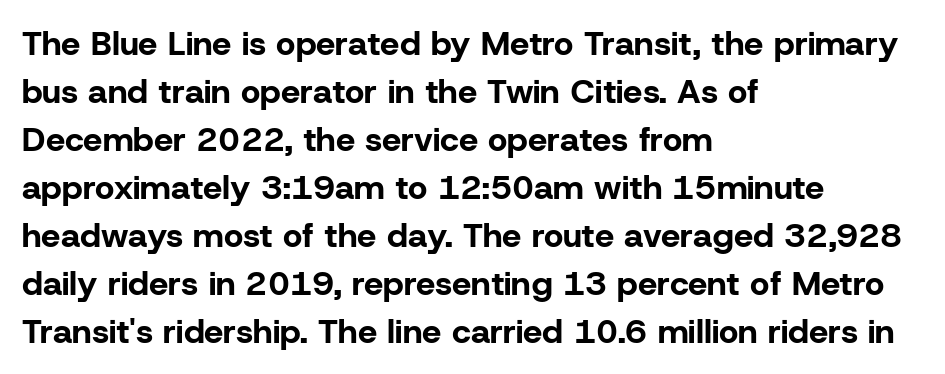
{"serif": "no", "italic": "no", "bold": "yes", "weight": "bold", "width": "normal", "stroke_contrast": "low", "x_height": "medium", "monospaced": "no", "underline": "no", "align": "left", "line_spacing": "normal", "line_spacing_ratio": 1.41, "letter_spacing": "normal", "letter_spacing_em": 0.0, "glyph_px": 34}
